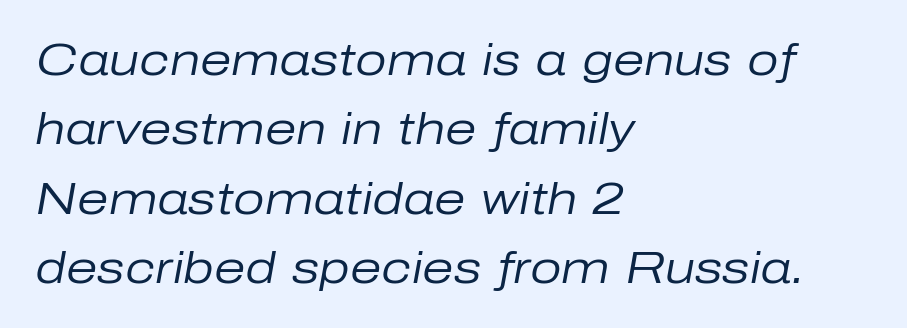
Q: Is the text bold? A: No.
Q: Is the text italic (slanted)? A: Yes, it leans right by about 10 degrees.
Q: Is the text underlined? A: No.
Q: How is the paragraph aligned? A: Left-aligned.
Q: Is the spacing between letters normal or unusually wide? A: Normal.
Q: Is the spacing between lines tight, normal or loose? A: Normal.
Q: Width (condensed, normal, or wide)? A: Normal.
Q: Stroke contrast? A: Low.
Q: x-height? A: Medium.
Q: Monospaced? A: No.
